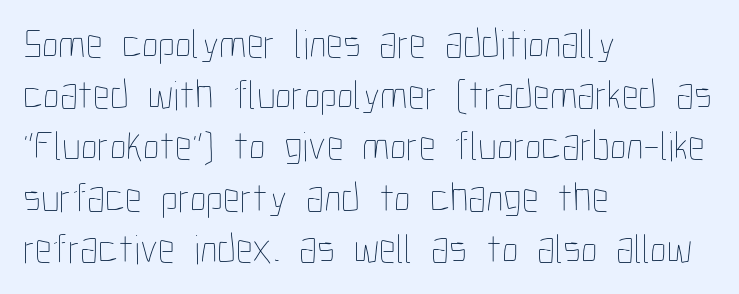
The image shows 42 px thin, condensed type, upright; set left-aligned, line spacing 1.22x, normal letter spacing, not underlined; low stroke contrast and a medium x-height.
